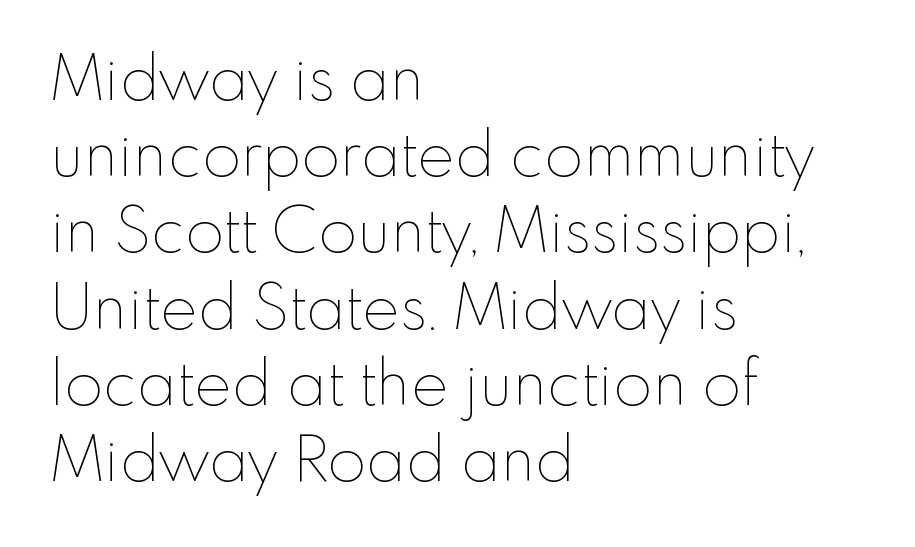
The image shows 63 px thin type, upright; set left-aligned, line spacing 1.21x, normal letter spacing, not underlined; low stroke contrast and a small x-height.
